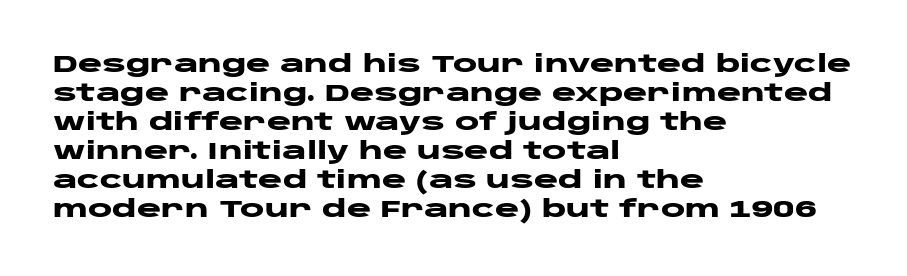
Q: Is the text bold? A: Yes.
Q: Is the text italic (slanted)? A: No, it is upright.
Q: Is the text underlined? A: No.
Q: How is the paragraph aligned? A: Left-aligned.
Q: Is the spacing between letters normal or unusually wide? A: Normal.
Q: Is the spacing between lines tight, normal or loose? A: Normal.
